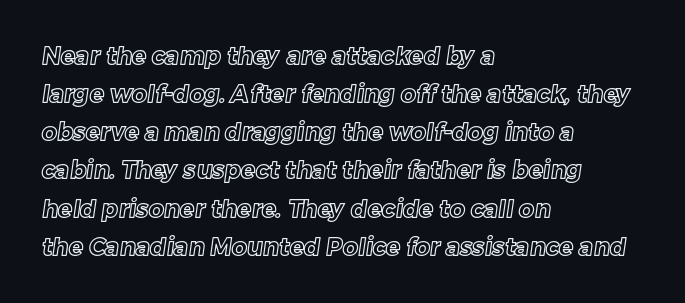
The paragraph has a hard left edge and a soft right edge. Underlining? Definitely not there. The gaps between neighbouring characters are ordinary and unremarkable. Baseline-to-baseline distance is the conventional proportion of letter height.
